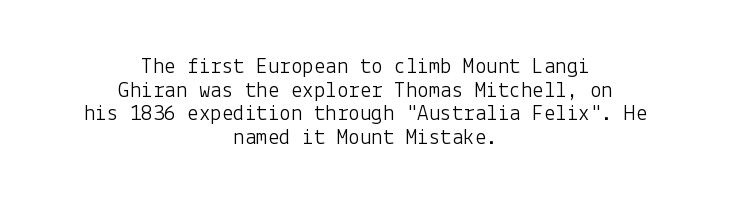
{"italic": "no", "bold": "no", "underline": "no", "align": "center", "line_spacing": "tight", "line_spacing_ratio": 1.03, "letter_spacing": "normal", "letter_spacing_em": 0.0, "glyph_px": 23}
